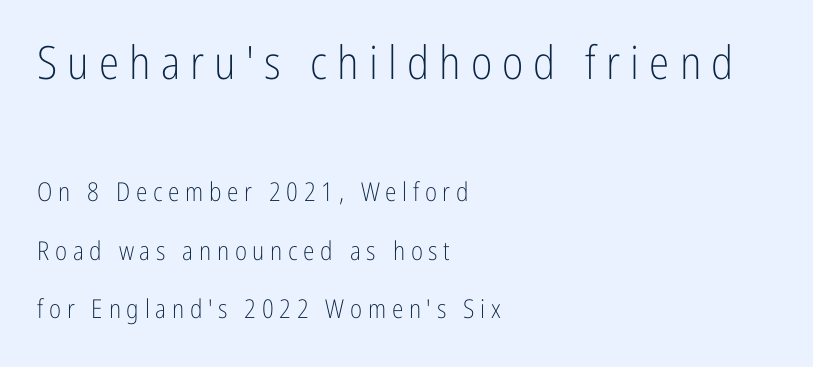
Q: Is the text bold? A: No.
Q: Is the text italic (slanted)? A: No, it is upright.
Q: Is the typeface a serif or a sans-serif typeface? A: Sans-serif.
Q: Is the text underlined? A: No.
Q: How is the paragraph aligned? A: Left-aligned.
Q: Is the spacing between letters normal or unusually wide? A: Unusually wide.
Q: Is the spacing between lines tight, normal or loose? A: Loose.
Q: Which block of text is set in a larger size, the first (top) or the second (bottom)? A: The first (top) one.
Q: Width (condensed, normal, or wide)? A: Condensed.
Q: Stroke contrast? A: Low.
Q: x-height? A: Medium.
Q: Monospaced? A: No.
